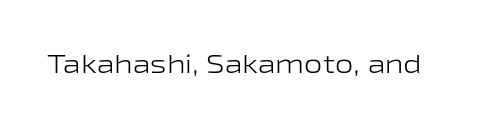
{"italic": "no", "bold": "no", "underline": "no", "letter_spacing": "normal", "letter_spacing_em": 0.0, "glyph_px": 26}
